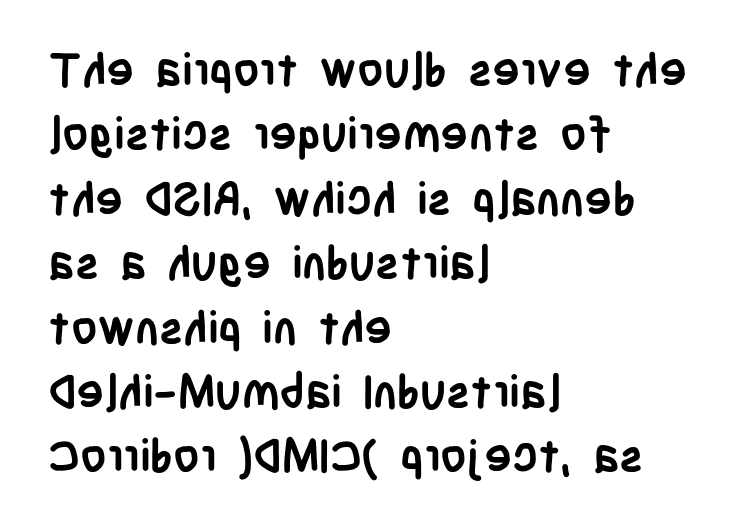
{"serif": "no", "italic": "no", "bold": "yes", "weight": "semibold", "width": "condensed", "stroke_contrast": "low", "x_height": "large", "monospaced": "no", "underline": "no", "align": "left", "line_spacing": "normal", "line_spacing_ratio": 1.4, "letter_spacing": "normal", "letter_spacing_em": 0.0, "glyph_px": 46}
